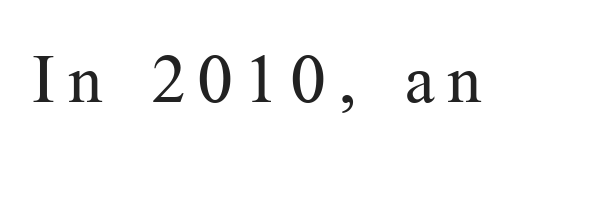
Q: Is the text bold? A: No.
Q: Is the text italic (slanted)? A: No, it is upright.
Q: Is the typeface a serif or a sans-serif typeface? A: Serif.
Q: Is the text underlined? A: No.
Q: Width (condensed, normal, or wide)? A: Normal.
Q: Stroke contrast? A: Medium.
Q: x-height? A: Medium.
Q: Monospaced? A: No.
